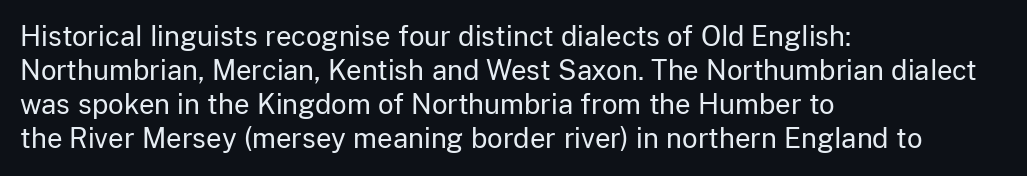
Vertically, the passage feels balanced, rows spaced as you'd expect. The strip under each line holds only bare page. Weight: in the light-to-regular range. Glyph-to-glyph distance matches everyday printed text.
